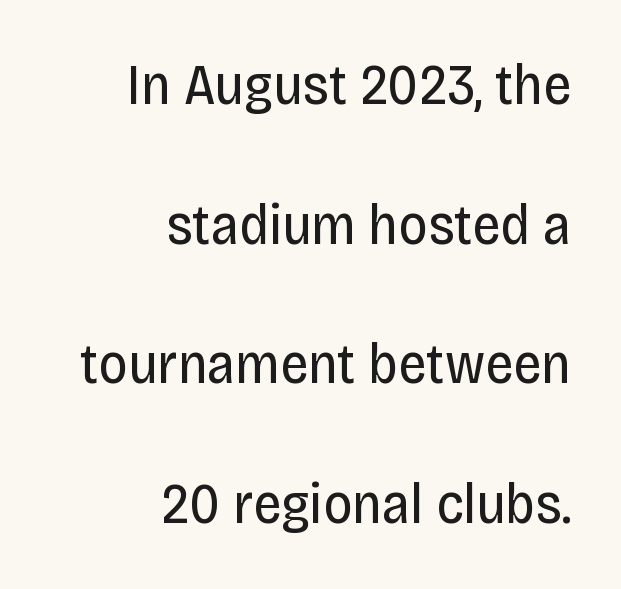
{"serif": "no", "italic": "no", "bold": "no", "weight": "regular", "width": "condensed", "stroke_contrast": "low", "x_height": "large", "monospaced": "no", "underline": "no", "align": "right", "line_spacing": "loose", "line_spacing_ratio": 2.45, "letter_spacing": "normal", "letter_spacing_em": 0.0, "glyph_px": 57}
